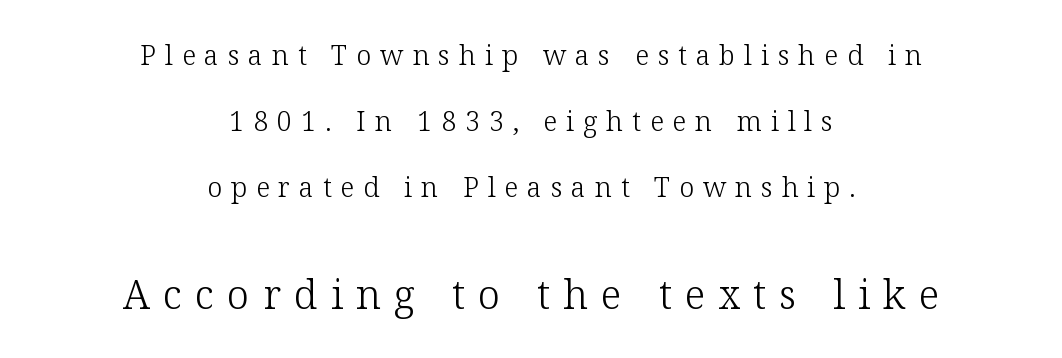
Q: Is the text bold? A: No.
Q: Is the text italic (slanted)? A: No, it is upright.
Q: Is the typeface a serif or a sans-serif typeface? A: Serif.
Q: Is the text underlined? A: No.
Q: How is the paragraph aligned? A: Centered.
Q: Is the spacing between letters normal or unusually wide? A: Unusually wide.
Q: Is the spacing between lines tight, normal or loose? A: Loose.
Q: Which block of text is set in a larger size, the first (top) or the second (bottom)? A: The second (bottom) one.
Q: Width (condensed, normal, or wide)? A: Normal.
Q: Stroke contrast? A: Low.
Q: x-height? A: Medium.
Q: Monospaced? A: No.
